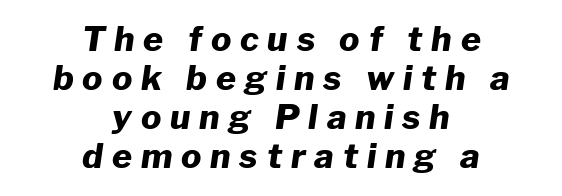
Q: Is the text bold? A: Yes.
Q: Is the text italic (slanted)? A: Yes, it leans right by about 8 degrees.
Q: Is the text underlined? A: No.
Q: How is the paragraph aligned? A: Centered.
Q: Is the spacing between letters normal or unusually wide? A: Unusually wide.
Q: Is the spacing between lines tight, normal or loose? A: Tight.
Q: Width (condensed, normal, or wide)? A: Normal.
Q: Stroke contrast? A: Low.
Q: x-height? A: Medium.
Q: Monospaced? A: No.
